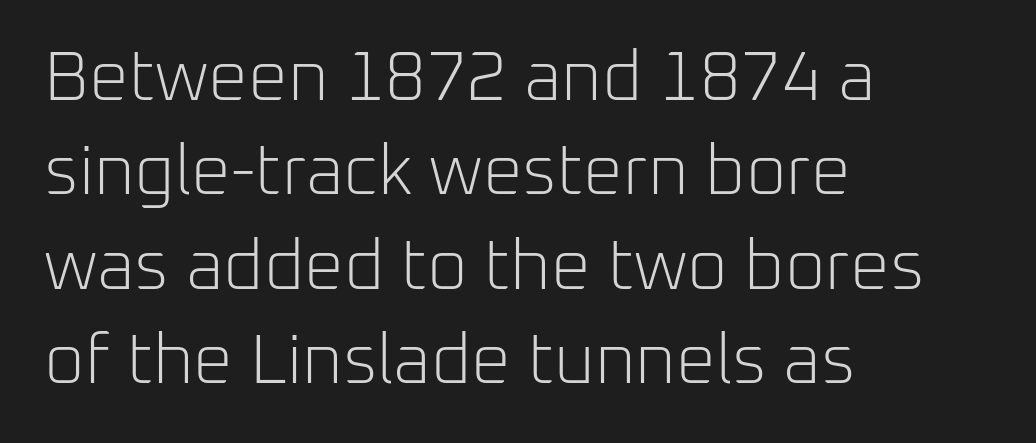
{"serif": "no", "italic": "no", "bold": "no", "weight": "light", "width": "normal", "stroke_contrast": "low", "x_height": "medium", "monospaced": "no", "underline": "no", "align": "left", "line_spacing": "normal", "line_spacing_ratio": 1.35, "letter_spacing": "normal", "letter_spacing_em": 0.0, "glyph_px": 70}
